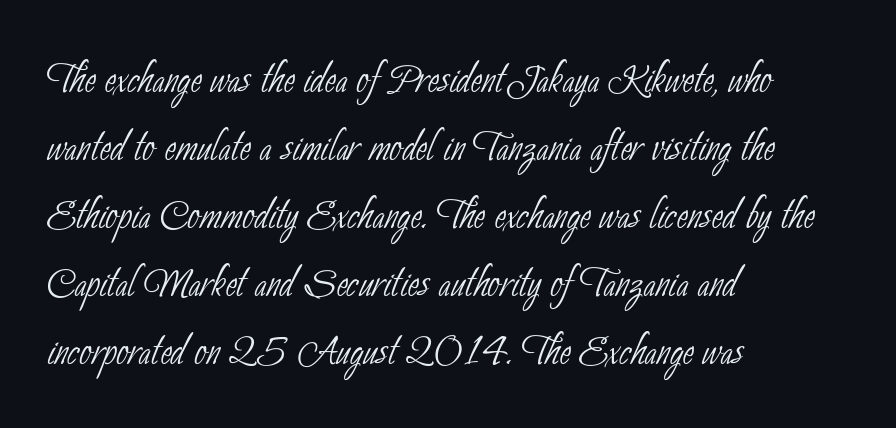
The image shows 54 px thin, condensed sans-serif type; set left-aligned, normal line spacing (1.26x), normal letter spacing, not underlined; low stroke contrast and a small x-height.
